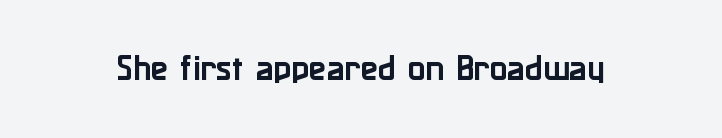
The image shows 29 px sans-serif type, upright; set normal letter spacing, not underlined; low stroke contrast and a medium x-height.
